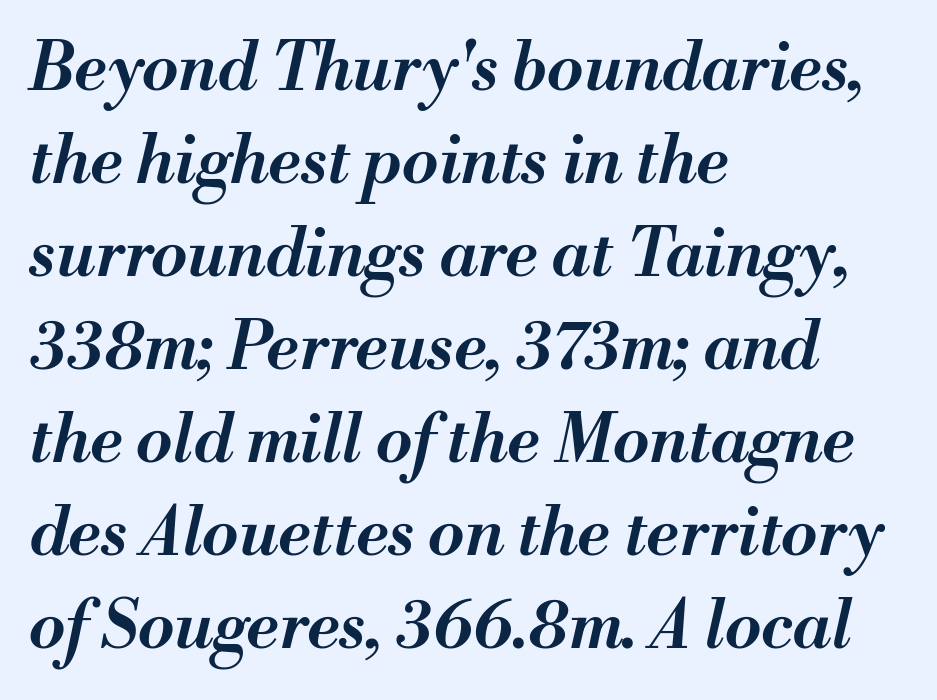
The image shows 66 px semibold type, italic (leaning right); set left-aligned, normal line spacing (1.41x), normal letter spacing, not underlined; medium stroke contrast and a small x-height.
